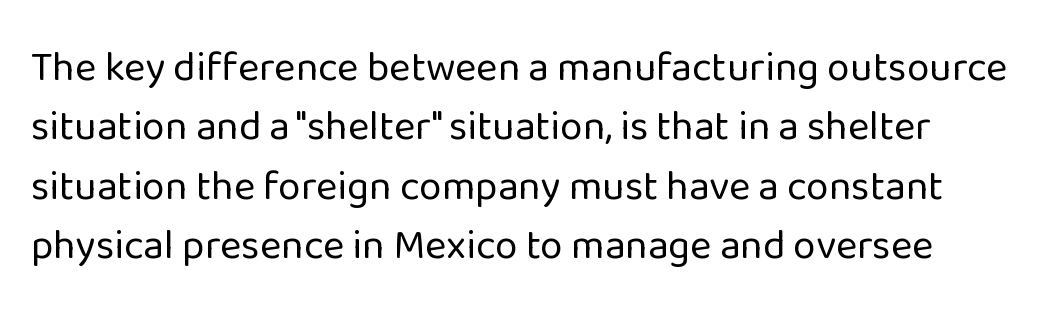
Q: Is the text bold? A: No.
Q: Is the text italic (slanted)? A: No, it is upright.
Q: Is the typeface a serif or a sans-serif typeface? A: Sans-serif.
Q: Is the text underlined? A: No.
Q: Is the spacing between letters normal or unusually wide? A: Normal.
Q: Is the spacing between lines tight, normal or loose? A: Normal.
Q: Width (condensed, normal, or wide)? A: Normal.
Q: Stroke contrast? A: Low.
Q: x-height? A: Medium.
Q: Monospaced? A: No.
